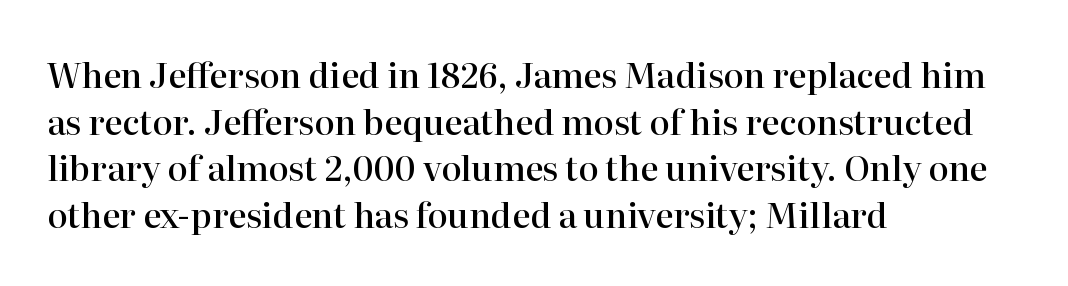
The line-height multiplier appears to be the usual default. Summary of weight: moderately heavy, a semibold. Spacing verdict: proportional, widths tailored to each character. The characters display serif detailing at their extremities.
